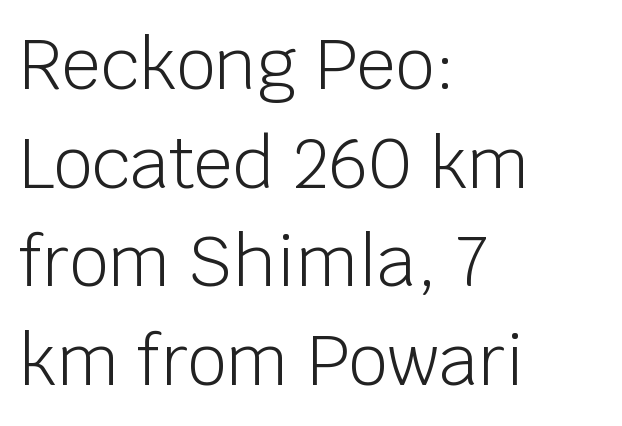
{"serif": "no", "italic": "no", "bold": "no", "weight": "light", "width": "normal", "stroke_contrast": "low", "x_height": "large", "monospaced": "no", "underline": "no", "align": "left", "line_spacing": "normal", "line_spacing_ratio": 1.43, "letter_spacing": "normal", "letter_spacing_em": 0.0, "glyph_px": 69}
